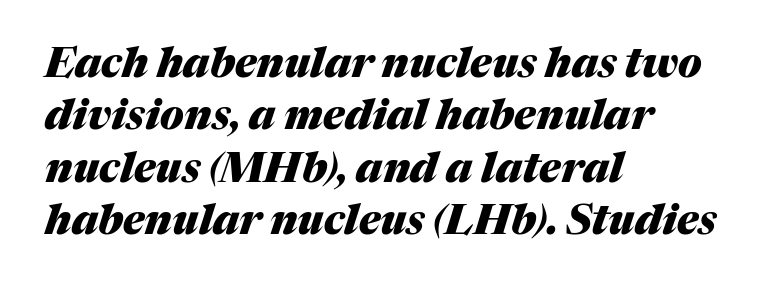
Left-aligned paragraph, ragged on the right. A typesetter would call this leading conventional body-copy spacing. Check the space under the baseline: it is left empty. The font is running at its bold setting.
